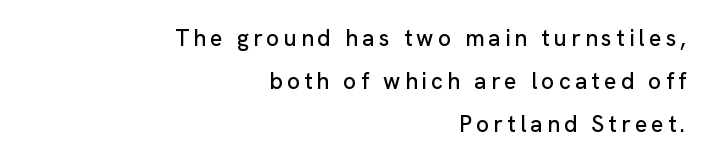
The image shows 23 px text type, upright; set right-aligned, line spacing 1.87x, not underlined.
